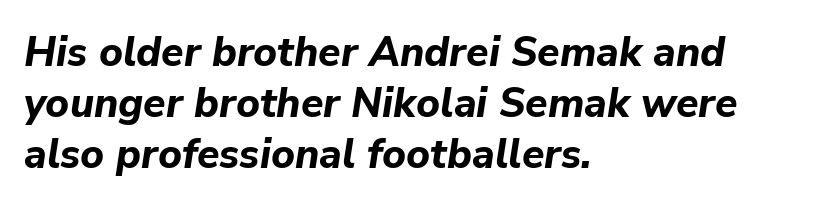
Q: Is the text bold? A: Yes.
Q: Is the text italic (slanted)? A: Yes, it leans right by about 9 degrees.
Q: Is the text underlined? A: No.
Q: How is the paragraph aligned? A: Left-aligned.
Q: Is the spacing between letters normal or unusually wide? A: Normal.
Q: Is the spacing between lines tight, normal or loose? A: Normal.
Q: Width (condensed, normal, or wide)? A: Normal.
Q: Stroke contrast? A: Low.
Q: x-height? A: Medium.
Q: Monospaced? A: No.
